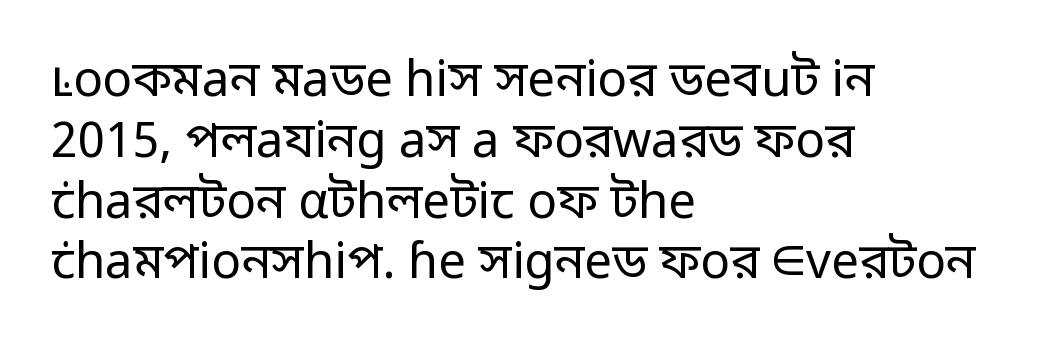
{"serif": "no", "italic": "no", "bold": "no", "weight": "regular", "width": "normal", "stroke_contrast": "low", "x_height": "medium", "monospaced": "no", "underline": "no", "align": "left", "line_spacing_ratio": 1.24, "letter_spacing": "normal", "letter_spacing_em": 0.0, "glyph_px": 49}
